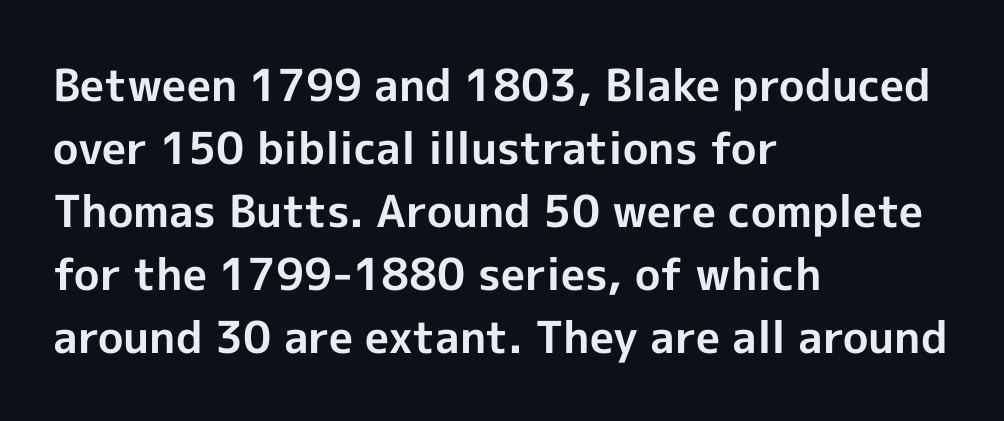
Q: Is the text bold? A: Yes.
Q: Is the text italic (slanted)? A: No, it is upright.
Q: Is the typeface a serif or a sans-serif typeface? A: Sans-serif.
Q: Is the text underlined? A: No.
Q: How is the paragraph aligned? A: Left-aligned.
Q: Is the spacing between letters normal or unusually wide? A: Normal.
Q: Is the spacing between lines tight, normal or loose? A: Normal.
Q: Width (condensed, normal, or wide)? A: Normal.
Q: x-height? A: Medium.
Q: Monospaced? A: No.
